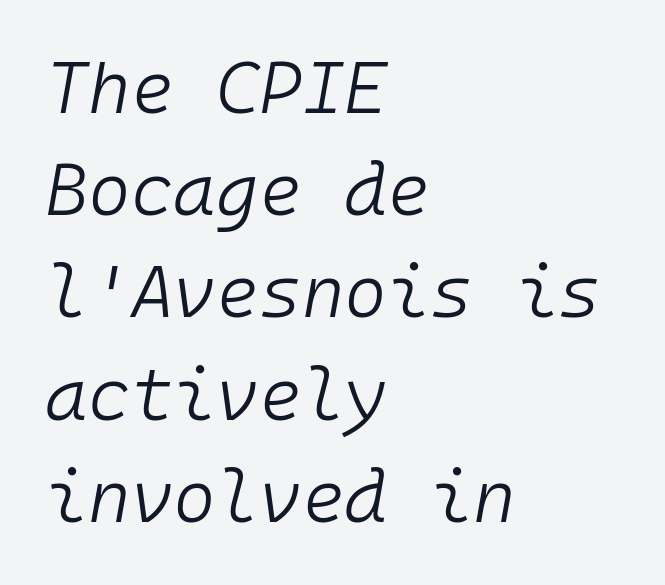
{"italic": "yes", "lean": "right", "slant_degrees": 10, "bold": "no", "weight": "light", "width": "normal", "stroke_contrast": "low", "x_height": "medium", "monospaced": "yes", "underline": "no", "align": "left", "line_spacing": "normal", "line_spacing_ratio": 1.4, "letter_spacing": "normal", "letter_spacing_em": 0.0, "glyph_px": 73}
